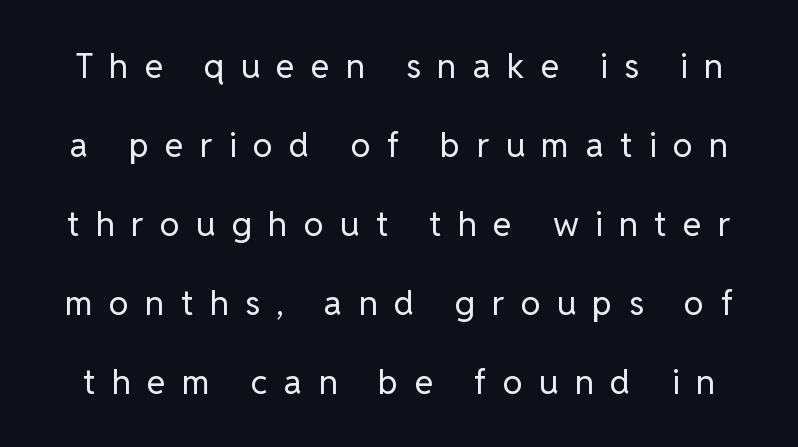
Q: Is the text bold? A: No.
Q: Is the text italic (slanted)? A: No, it is upright.
Q: Is the typeface a serif or a sans-serif typeface? A: Sans-serif.
Q: Is the text underlined? A: No.
Q: Is the spacing between letters normal or unusually wide? A: Unusually wide.
Q: Is the spacing between lines tight, normal or loose? A: Loose.
Q: Width (condensed, normal, or wide)? A: Normal.
Q: Stroke contrast? A: Low.
Q: x-height? A: Medium.
Q: Monospaced? A: No.
